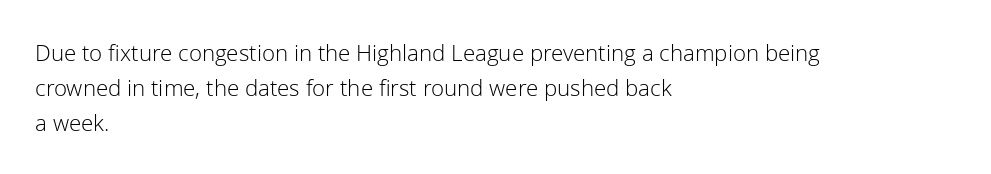
The image shows 24 px text type, upright; set left-aligned, normal line spacing (1.45x), normal letter spacing, not underlined.
